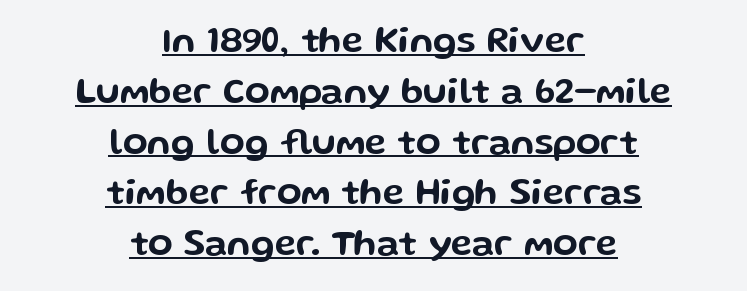
The image shows 36 px wide sans-serif type, upright; set centered, normal line spacing (1.41x), normal letter spacing, underlined; low stroke contrast and a medium x-height.
